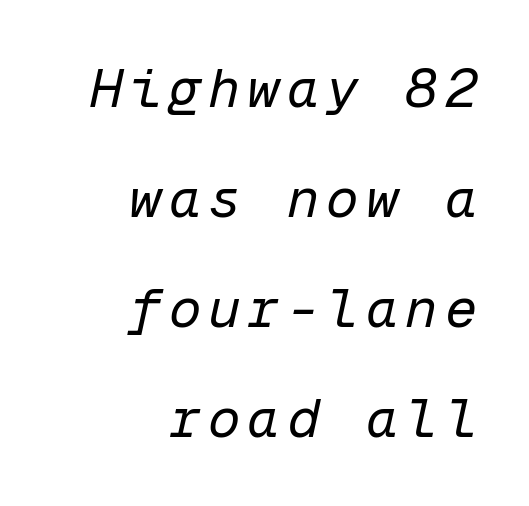
The image shows 54 px regular-weight type, italic (leaning right), monospaced; set right-aligned, loose line spacing (2.04x), not underlined; low stroke contrast and a medium x-height.
